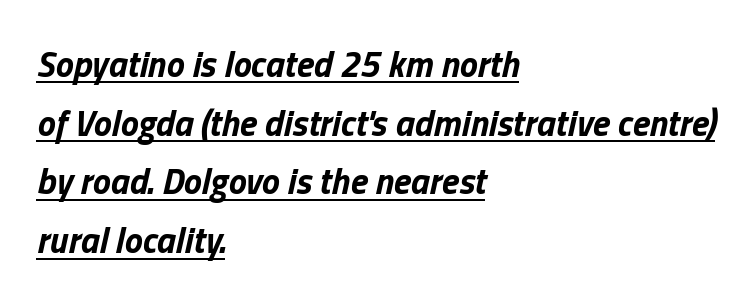
A continuous stroke trails under the words, as in a hyperlink. Leftover space on each line is placed entirely after the last word. This sample has the flowing, uneven cadence of proportional lettering. Look at the tracking — it's just the regular setting, nothing added. Notice how the stems are inclined rather than vertical — that's the hallmark of italics.
